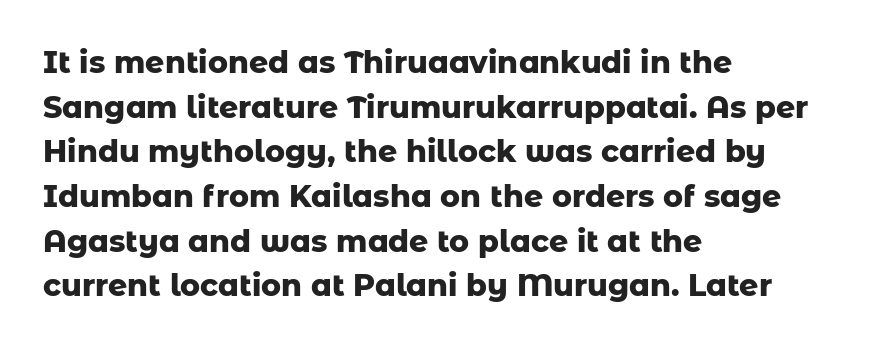
Q: Is the text bold? A: Yes.
Q: Is the text italic (slanted)? A: No, it is upright.
Q: Is the typeface a serif or a sans-serif typeface? A: Sans-serif.
Q: Is the text underlined? A: No.
Q: How is the paragraph aligned? A: Left-aligned.
Q: Is the spacing between letters normal or unusually wide? A: Normal.
Q: Is the spacing between lines tight, normal or loose? A: Normal.
Q: Width (condensed, normal, or wide)? A: Normal.
Q: Stroke contrast? A: Low.
Q: x-height? A: Medium.
Q: Monospaced? A: No.
